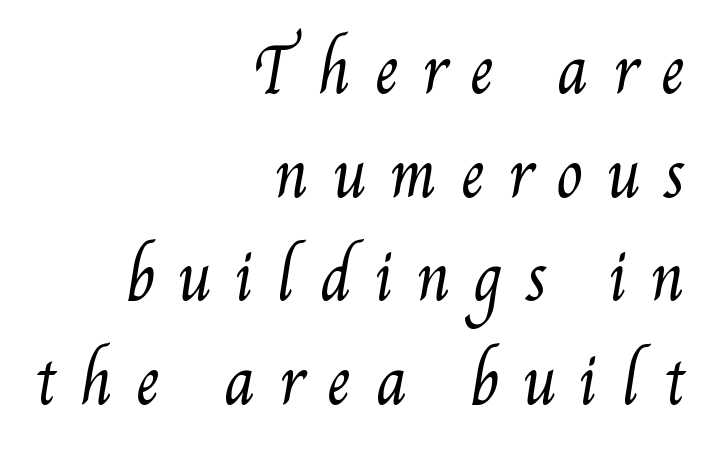
{"bold": "no", "weight": "regular", "width": "condensed", "stroke_contrast": "medium", "x_height": "small", "monospaced": "no", "underline": "no", "align": "right", "line_spacing": "normal", "line_spacing_ratio": 1.7, "letter_spacing": "wide", "letter_spacing_em": 0.38, "glyph_px": 61}
